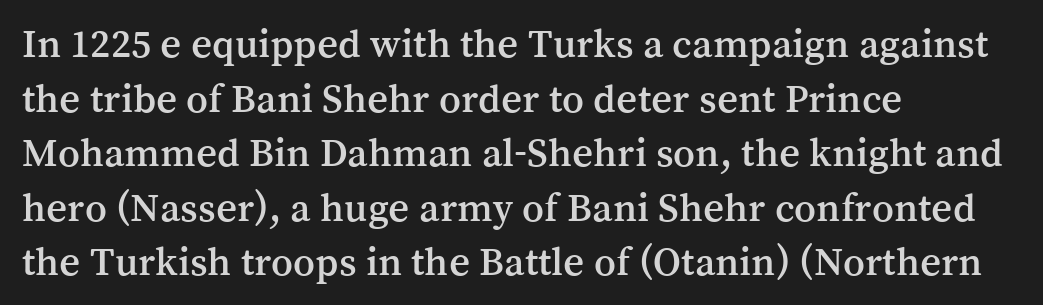
The image shows 41 px serif type, upright; set left-aligned, normal line spacing (1.33x), normal letter spacing, not underlined; medium stroke contrast and a medium x-height.
